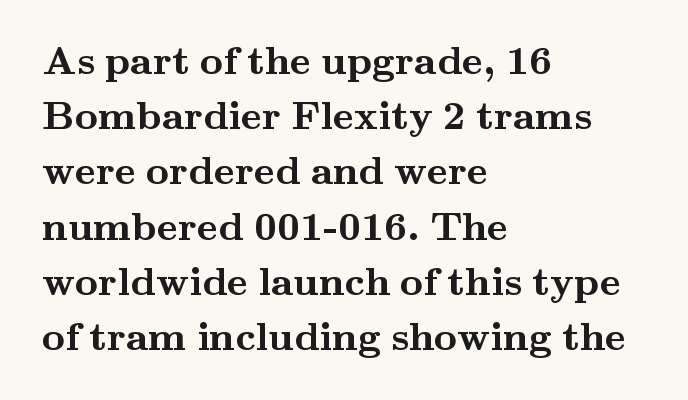
Does the lettering tilt? It doesn't — this is upright. Typeset ragged right — the left edge is the straight one. Proportional: the letters do not fall into vertical columns. In terms of letterform style, serifs are clearly present.
